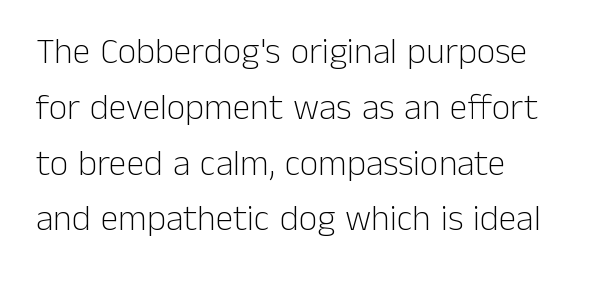
This sample has the flowing, uneven cadence of proportional lettering. In terms of letterspacing, this is plain default setting. A normal amount of white space separates one row of letters from the next. The glyphs in this specimen are sans serif. Type without underlining.
